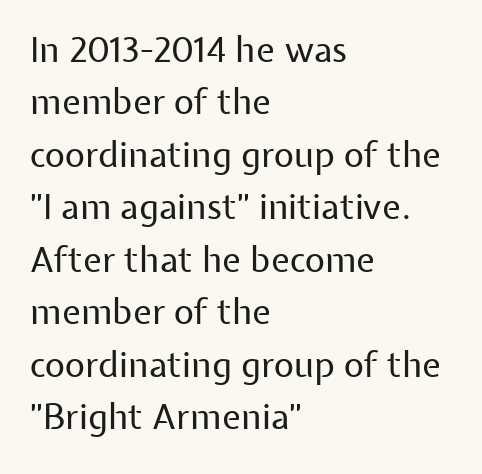
{"serif": "no", "italic": "no", "bold": "no", "weight": "regular", "width": "normal", "stroke_contrast": "low", "x_height": "medium", "monospaced": "no", "underline": "no", "align": "left", "line_spacing": "normal", "line_spacing_ratio": 1.5, "letter_spacing": "normal", "letter_spacing_em": 0.0, "glyph_px": 35}
